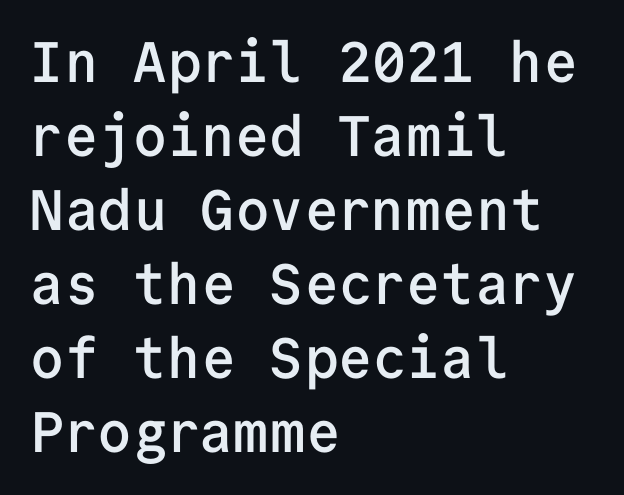
Does the leading feel generous? No, just average. A clean baseline with only descenders dipping below it. Heft: intermediate — a semibold. This sample uses plain, unmodified letter spacing.
